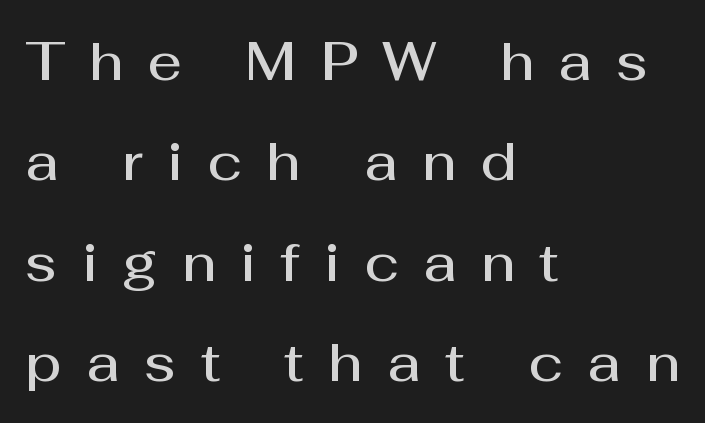
The image shows 54 px semibold sans-serif type, upright; set left-aligned, line spacing 1.86x, unusually wide letter spacing (+0.45 em), not underlined; medium stroke contrast and a medium x-height.
